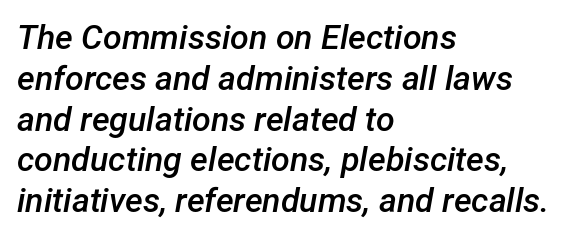
The image shows 34 px semibold type, italic (leaning right); set left-aligned, line spacing 1.2x, normal letter spacing, not underlined; low stroke contrast and a medium x-height.
